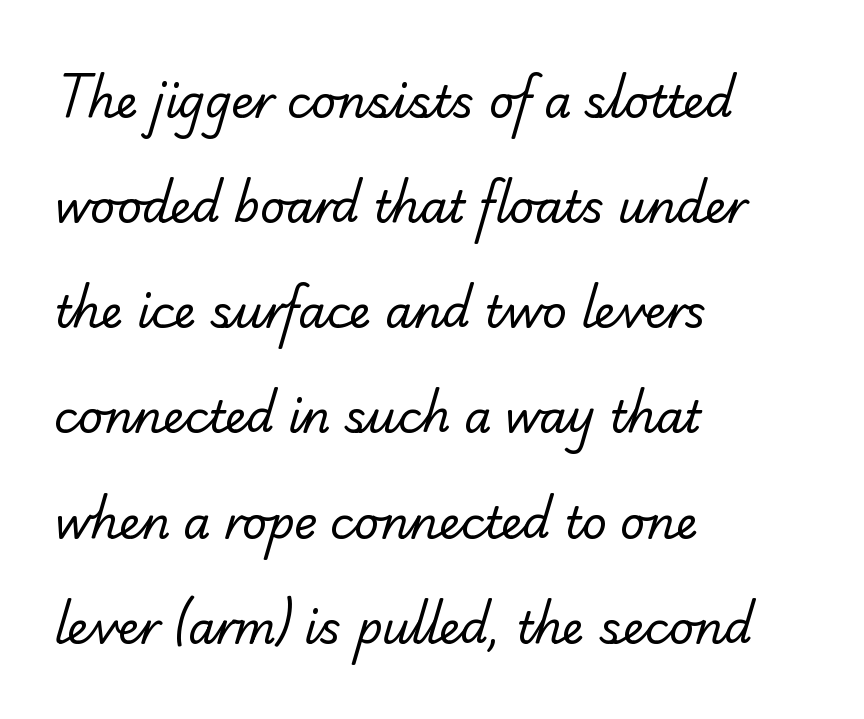
Here the designer chose a conventional face with non-uniform glyph widths. Nobody touched the tracking dial on this one. The passage is arranged the way most books set body copy — flush left. Heft: none added — not bold. Interline gaps are noticeably wide in this sample.
